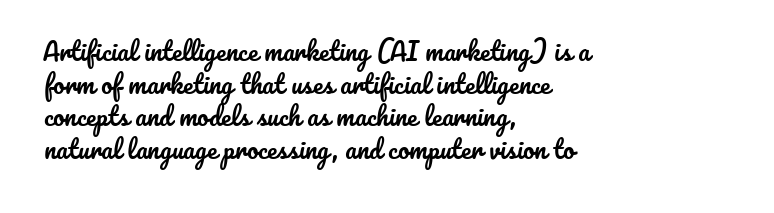
Q: Is the text italic (slanted)? A: Yes.
Q: Is the text underlined? A: No.
Q: How is the paragraph aligned? A: Left-aligned.
Q: Is the spacing between letters normal or unusually wide? A: Normal.
Q: Is the spacing between lines tight, normal or loose? A: Normal.
